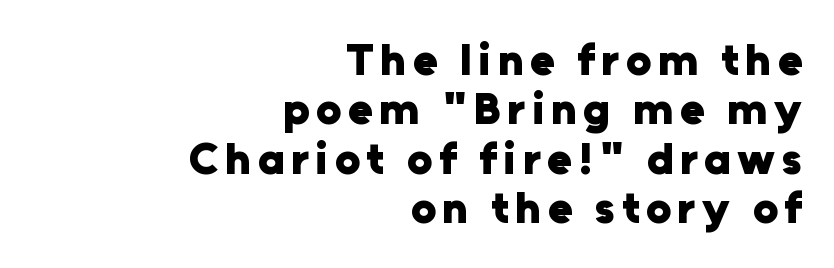
Q: Is the text bold? A: Yes.
Q: Is the text italic (slanted)? A: No, it is upright.
Q: Is the typeface a serif or a sans-serif typeface? A: Sans-serif.
Q: Is the text underlined? A: No.
Q: How is the paragraph aligned? A: Right-aligned.
Q: Is the spacing between lines tight, normal or loose? A: Tight.
Q: Width (condensed, normal, or wide)? A: Normal.
Q: Stroke contrast? A: Low.
Q: x-height? A: Medium.
Q: Monospaced? A: No.
